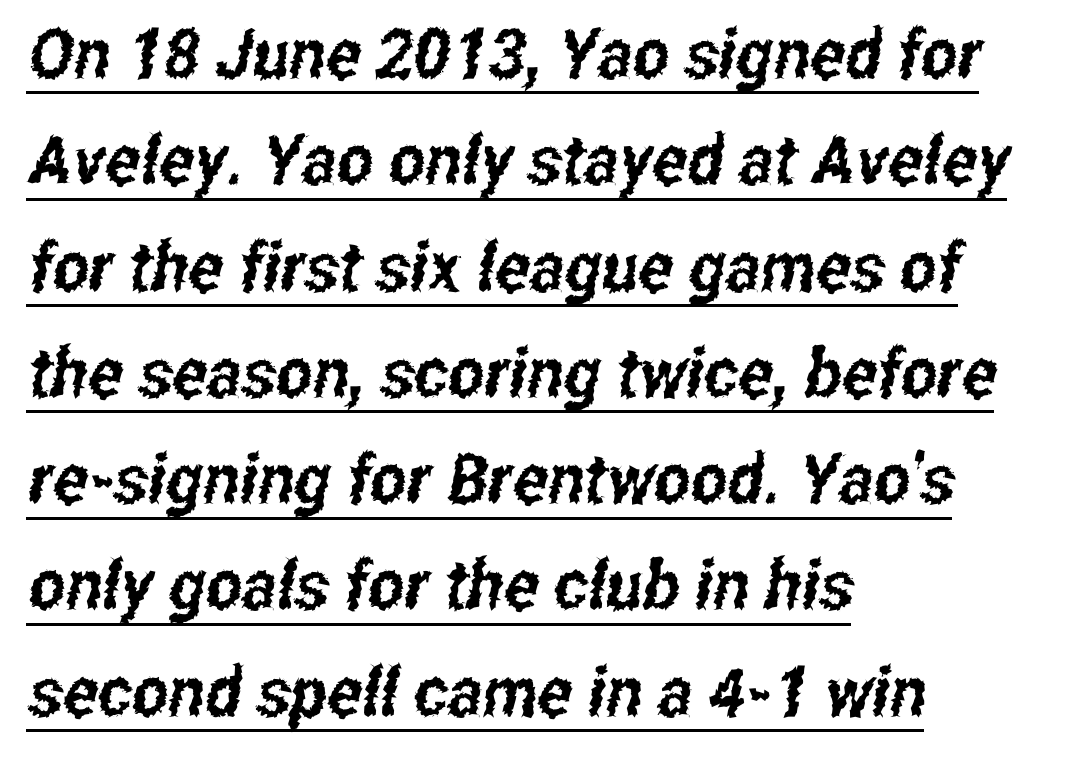
The image shows 69 px condensed sans-serif type; set left-aligned, normal line spacing (1.54x), normal letter spacing, underlined; low stroke contrast and a medium x-height.
